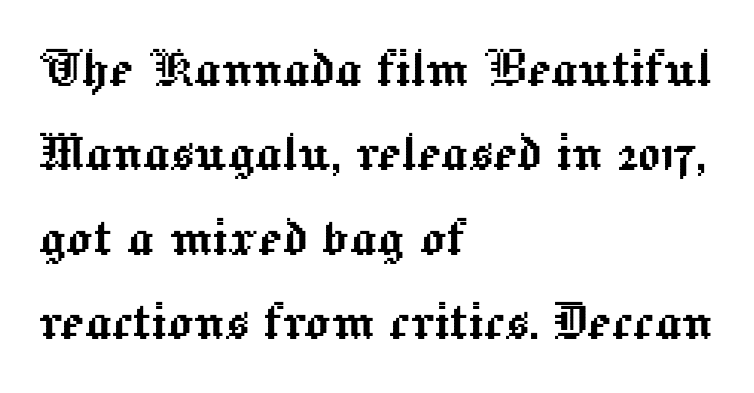
{"italic": "no", "width": "normal", "x_height": "medium", "monospaced": "no", "underline": "no", "align": "left", "line_spacing": "normal", "line_spacing_ratio": 1.32, "letter_spacing": "normal", "letter_spacing_em": 0.0, "glyph_px": 64}
